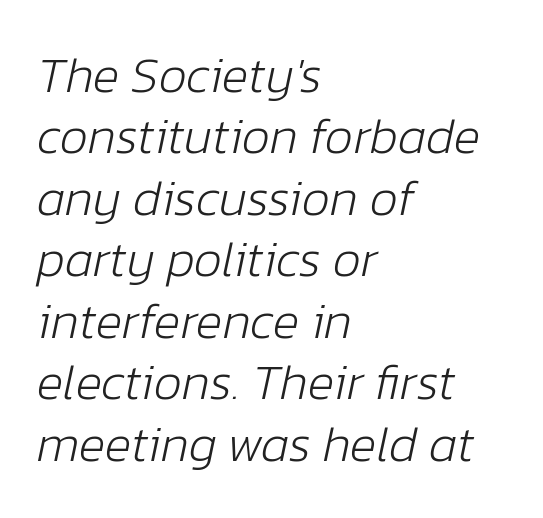
Q: Is the text bold? A: No.
Q: Is the text italic (slanted)? A: Yes, it leans right by about 12 degrees.
Q: Is the text underlined? A: No.
Q: How is the paragraph aligned? A: Left-aligned.
Q: Is the spacing between letters normal or unusually wide? A: Normal.
Q: Width (condensed, normal, or wide)? A: Normal.
Q: Stroke contrast? A: Low.
Q: x-height? A: Medium.
Q: Monospaced? A: No.
